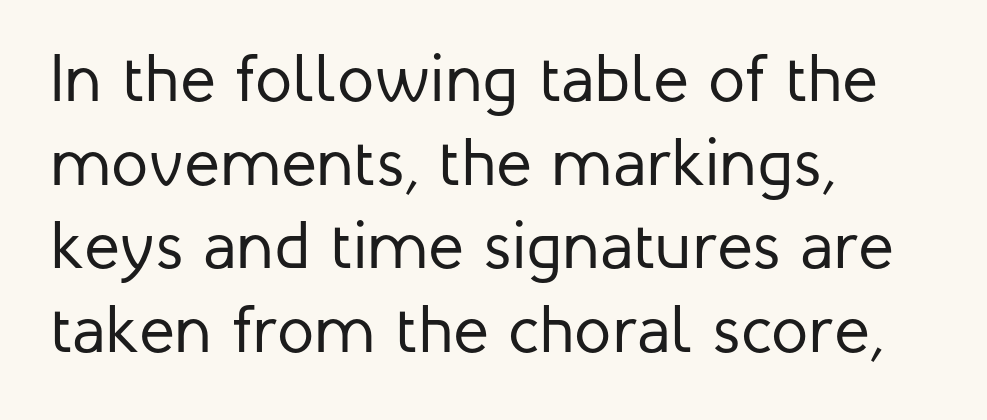
{"serif": "no", "italic": "no", "bold": "no", "weight": "regular", "width": "normal", "stroke_contrast": "low", "x_height": "medium", "monospaced": "no", "underline": "no", "align": "left", "line_spacing": "normal", "line_spacing_ratio": 1.25, "letter_spacing": "normal", "letter_spacing_em": 0.0, "glyph_px": 67}
